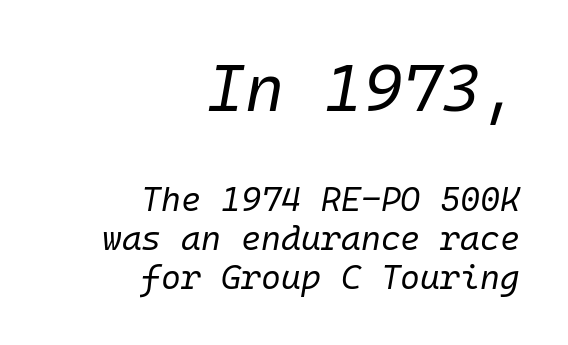
{"italic": "yes", "lean": "right", "slant_degrees": 10, "bold": "no", "weight": "regular", "width": "normal", "stroke_contrast": "low", "x_height": "medium", "monospaced": "yes", "underline": "no", "align": "right", "line_spacing": "tight", "line_spacing_ratio": 1.15, "letter_spacing": "normal", "letter_spacing_em": 0.0, "larger_block": "first", "size_ratio": 1.97, "glyph_px": 67}
